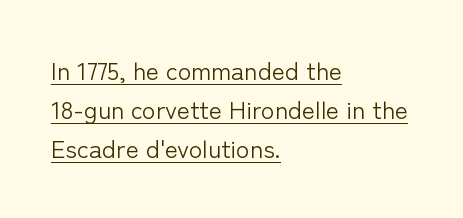
Notice how descenders clear the ascenders below comfortably — that's standard leading. If you drew a line through each stem, it would be perfectly vertical. Here the glyphs are tracked normally, forming tight word shapes. Is the block centered? No — it sits flush against the left margin. Think standard paragraph weight, or any step lighter than that.
